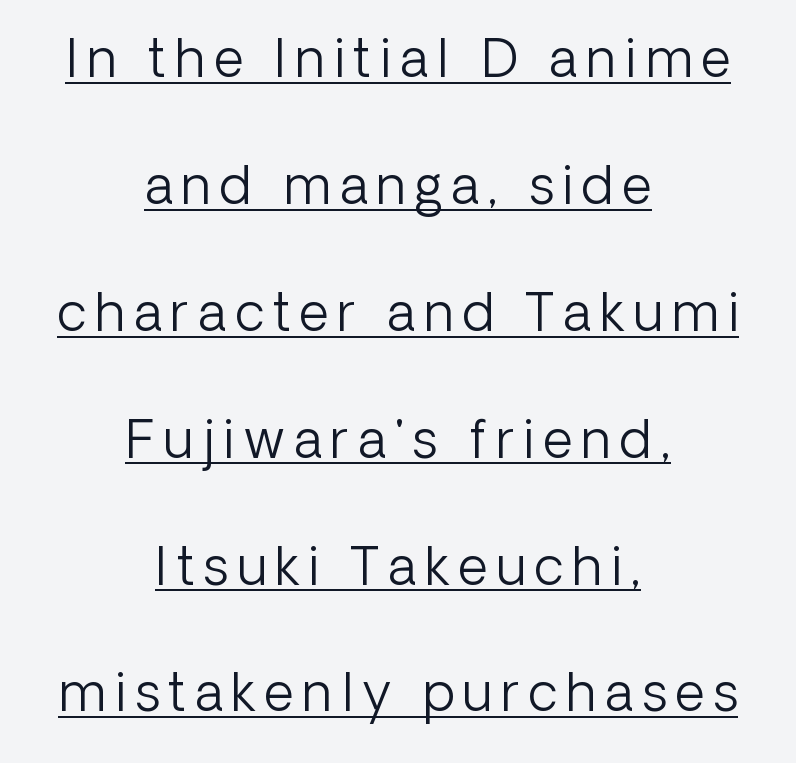
The image shows 52 px light sans-serif type, upright; set centered, loose line spacing (2.44x), underlined; low stroke contrast and a medium x-height.
